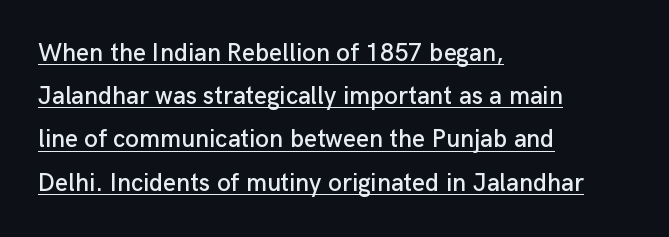
Each line starts at the same left margin while the right side varies. Short note: letters normally spaced. This is the regular roman posture of the typeface. Every word sits above its own underline.
